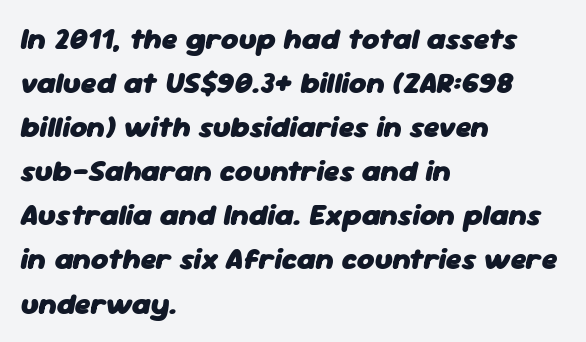
Q: Is the text bold? A: Yes.
Q: Is the text italic (slanted)? A: Yes, it leans right by about 11 degrees.
Q: Is the text underlined? A: No.
Q: How is the paragraph aligned? A: Left-aligned.
Q: Is the spacing between letters normal or unusually wide? A: Normal.
Q: Is the spacing between lines tight, normal or loose? A: Normal.
Q: Width (condensed, normal, or wide)? A: Normal.
Q: Stroke contrast? A: Low.
Q: x-height? A: Medium.
Q: Monospaced? A: No.
